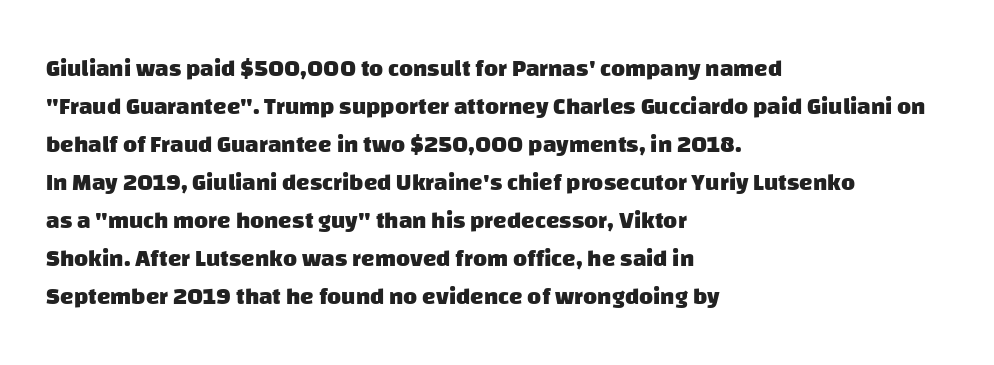
The image shows 24 px bold type; set left-aligned, normal line spacing (1.58x), normal letter spacing, not underlined.
